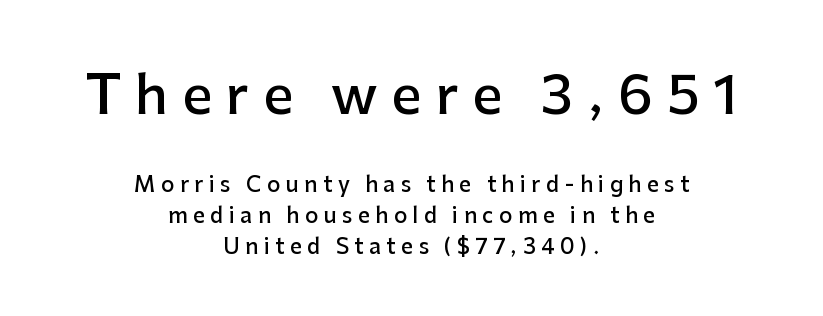
The image shows 53 px semibold sans-serif type, upright; set centered, normal line spacing (1.47x), unusually wide letter spacing (+0.26 em), not underlined; the first (top) block is 2.52x larger; low stroke contrast and a medium x-height.
